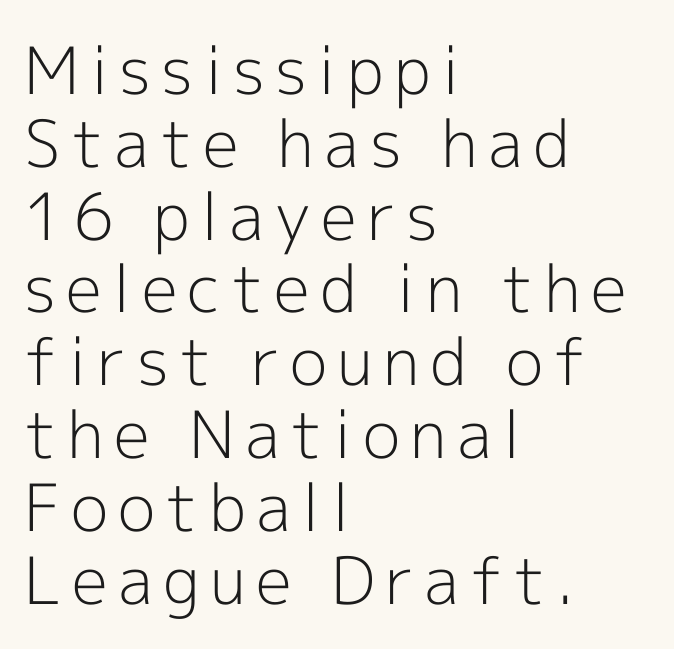
Q: Is the text bold? A: No.
Q: Is the text italic (slanted)? A: No, it is upright.
Q: Is the typeface a serif or a sans-serif typeface? A: Sans-serif.
Q: Is the text underlined? A: No.
Q: How is the paragraph aligned? A: Left-aligned.
Q: Is the spacing between lines tight, normal or loose? A: Tight.
Q: Width (condensed, normal, or wide)? A: Normal.
Q: x-height? A: Medium.
Q: Monospaced? A: No.
